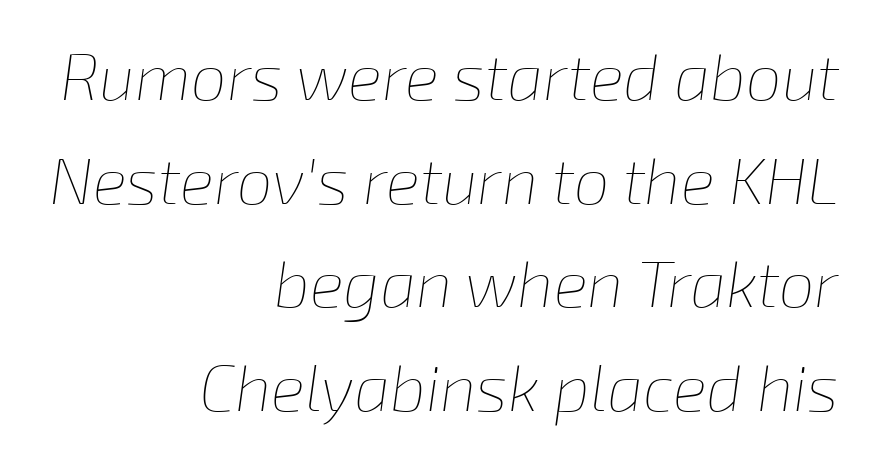
Q: Is the text bold? A: No.
Q: Is the text italic (slanted)? A: Yes, it leans right by about 8 degrees.
Q: Is the text underlined? A: No.
Q: How is the paragraph aligned? A: Right-aligned.
Q: Is the spacing between letters normal or unusually wide? A: Normal.
Q: Is the spacing between lines tight, normal or loose? A: Normal.
Q: Width (condensed, normal, or wide)? A: Normal.
Q: Stroke contrast? A: Low.
Q: x-height? A: Medium.
Q: Monospaced? A: No.
